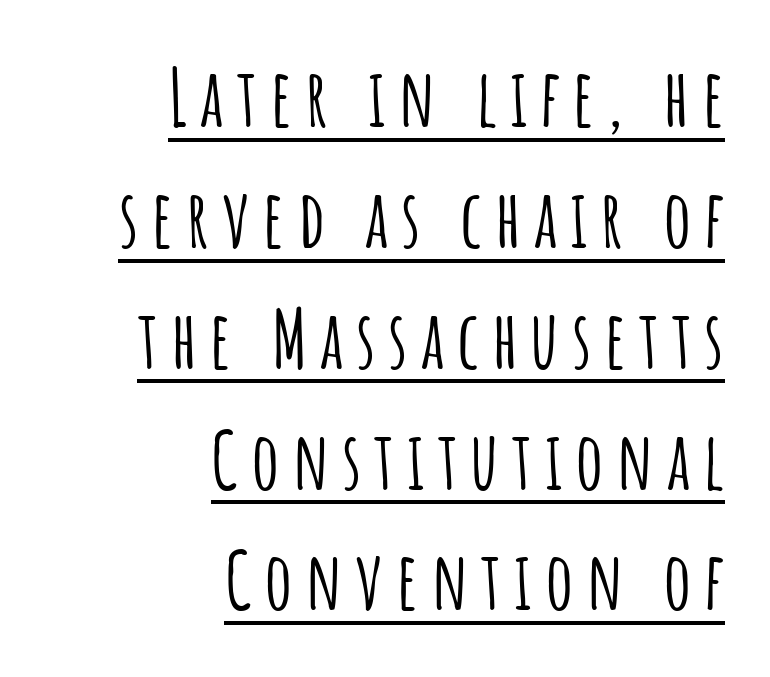
Quick note: underline on. A typesetter would label this face a sans. Visually the block forms a straight wall on the right and a jagged coastline on the left. Looks like regular typesetting: each glyph gets only the width it needs.
